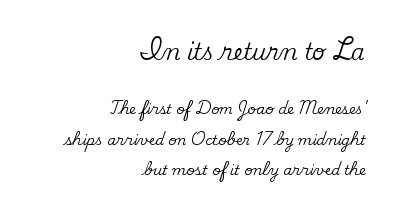
Each new line begins a long way beneath the previous one. Block one is the big one; block two sits smaller underneath. What stands out about the letter spacing? Nothing — it is the standard amount. Check under the words: just untouched page. Layout note: lines flush right.
